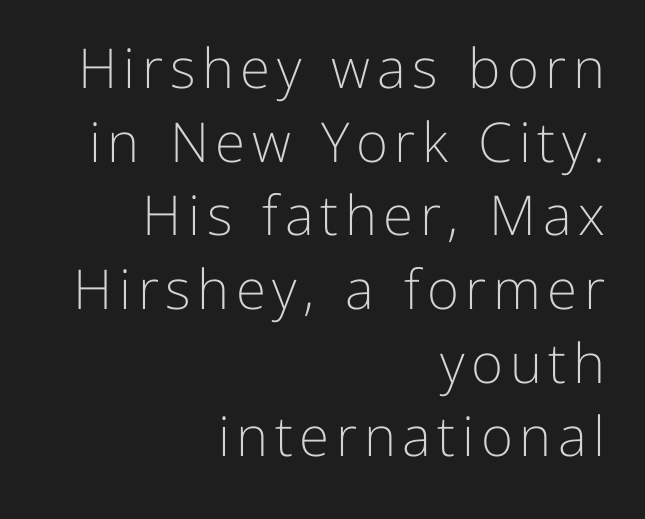
{"serif": "no", "italic": "no", "bold": "no", "weight": "light", "width": "normal", "stroke_contrast": "low", "x_height": "medium", "monospaced": "no", "underline": "no", "align": "right", "line_spacing": "normal", "line_spacing_ratio": 1.34, "glyph_px": 55}
